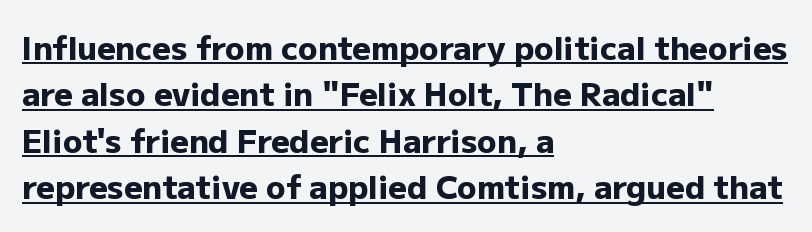
The image shows 32 px heavy sans-serif type, upright; set left-aligned, normal line spacing (1.45x), normal letter spacing, underlined; low stroke contrast and a medium x-height.
